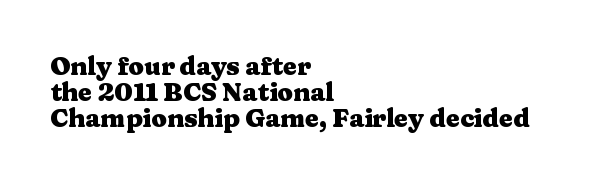
The designer dialed line spacing down below the default. What stands out about the letter spacing? Nothing — it is the standard amount. The passage is arranged the way most books set body copy — flush left. The specimen omits any rule beneath the text block's lines.
